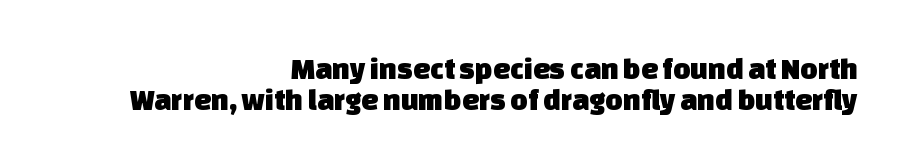
Here the designer chose a conventional face with non-uniform glyph widths. The lines are quadded right. Descenders hang freely into open space. To sum up the face: it is a sans, with no serifs.
